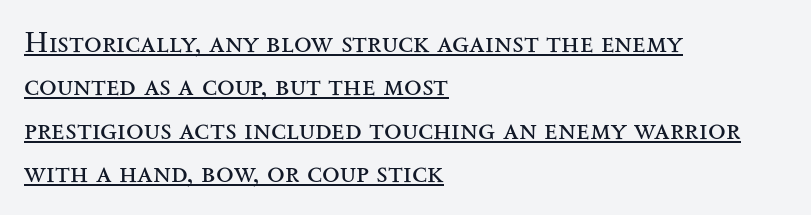
The image shows 29 px regular-weight, wide serif type, upright; set left-aligned, normal line spacing (1.5x), normal letter spacing, underlined; medium stroke contrast and a small x-height.
